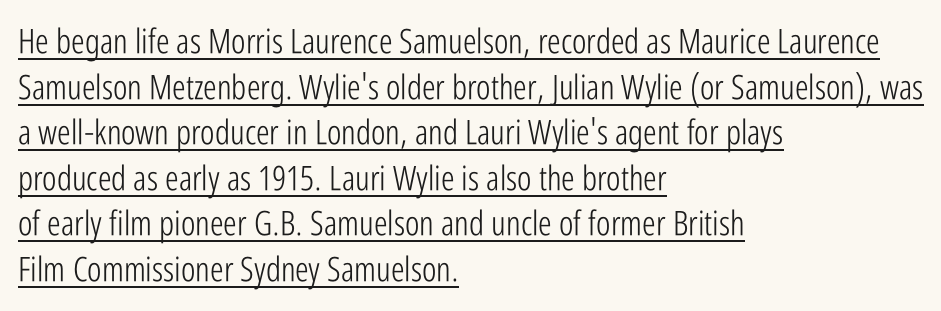
Q: Is the text bold? A: No.
Q: Is the text italic (slanted)? A: No, it is upright.
Q: Is the typeface a serif or a sans-serif typeface? A: Sans-serif.
Q: Is the text underlined? A: Yes.
Q: How is the paragraph aligned? A: Left-aligned.
Q: Is the spacing between letters normal or unusually wide? A: Normal.
Q: Is the spacing between lines tight, normal or loose? A: Normal.
Q: Width (condensed, normal, or wide)? A: Condensed.
Q: Stroke contrast? A: Low.
Q: x-height? A: Medium.
Q: Monospaced? A: No.
